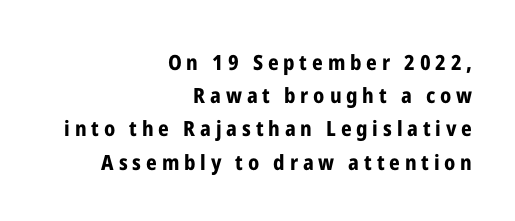
Q: Is the text bold? A: Yes.
Q: Is the text italic (slanted)? A: No, it is upright.
Q: Is the text underlined? A: No.
Q: How is the paragraph aligned? A: Right-aligned.
Q: Is the spacing between letters normal or unusually wide? A: Unusually wide.
Q: Is the spacing between lines tight, normal or loose? A: Normal.
